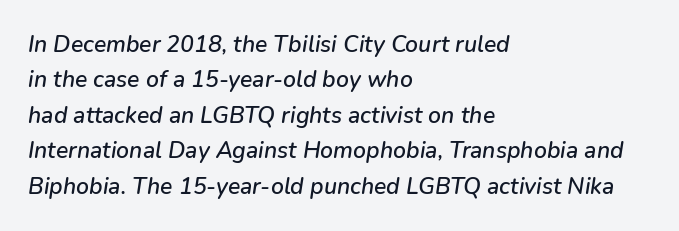
Q: Is the text italic (slanted)? A: Yes, it leans right by about 9 degrees.
Q: Is the text underlined? A: No.
Q: How is the paragraph aligned? A: Left-aligned.
Q: Is the spacing between letters normal or unusually wide? A: Normal.
Q: Is the spacing between lines tight, normal or loose? A: Normal.
